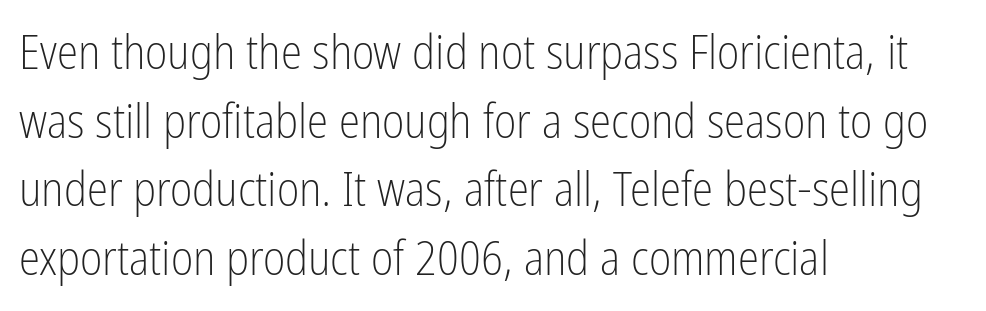
Q: Is the text bold? A: No.
Q: Is the text italic (slanted)? A: No, it is upright.
Q: Is the typeface a serif or a sans-serif typeface? A: Sans-serif.
Q: Is the text underlined? A: No.
Q: How is the paragraph aligned? A: Left-aligned.
Q: Is the spacing between letters normal or unusually wide? A: Normal.
Q: Is the spacing between lines tight, normal or loose? A: Normal.
Q: Width (condensed, normal, or wide)? A: Condensed.
Q: Stroke contrast? A: Low.
Q: x-height? A: Medium.
Q: Monospaced? A: No.
